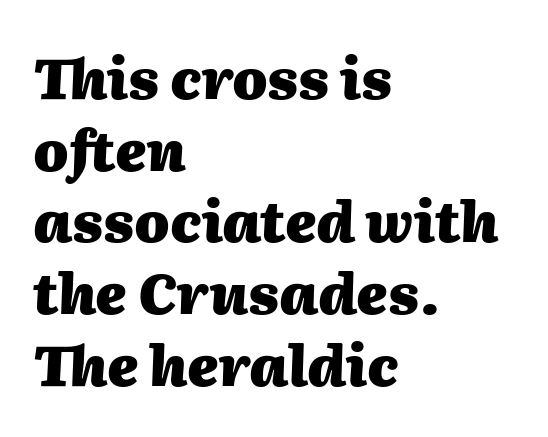
Q: Is the text bold? A: Yes.
Q: Is the text italic (slanted)? A: Yes, it leans right by about 2 degrees.
Q: Is the text underlined? A: No.
Q: How is the paragraph aligned? A: Left-aligned.
Q: Is the spacing between letters normal or unusually wide? A: Normal.
Q: Is the spacing between lines tight, normal or loose? A: Normal.
Q: Width (condensed, normal, or wide)? A: Normal.
Q: Stroke contrast? A: Medium.
Q: x-height? A: Medium.
Q: Monospaced? A: No.
